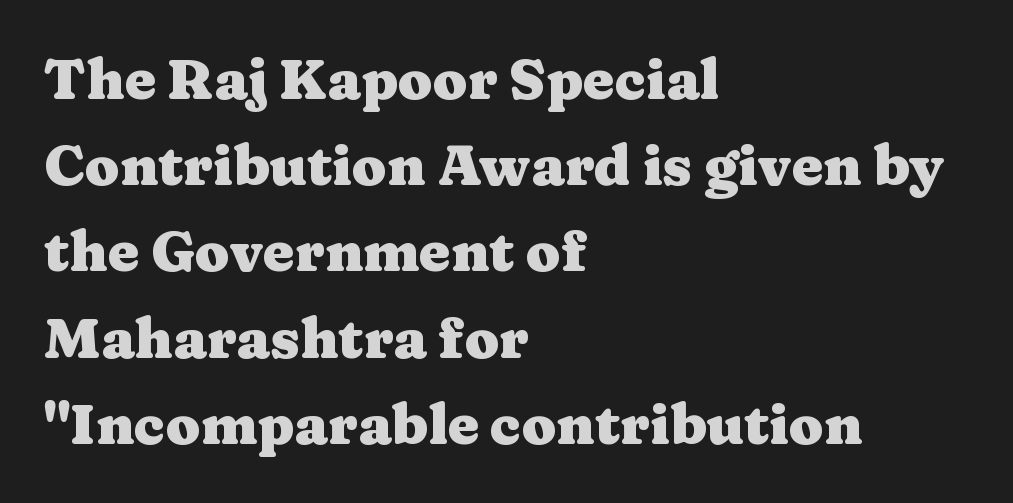
The image shows 56 px heavy, wide serif type, upright; set left-aligned, normal line spacing (1.54x), normal letter spacing, not underlined; medium stroke contrast and a medium x-height.
